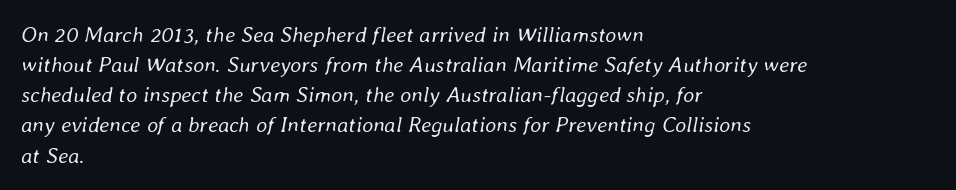
The image shows 22 px text type, italic (leaning right); set left-aligned, normal line spacing (1.37x), normal letter spacing, not underlined.
